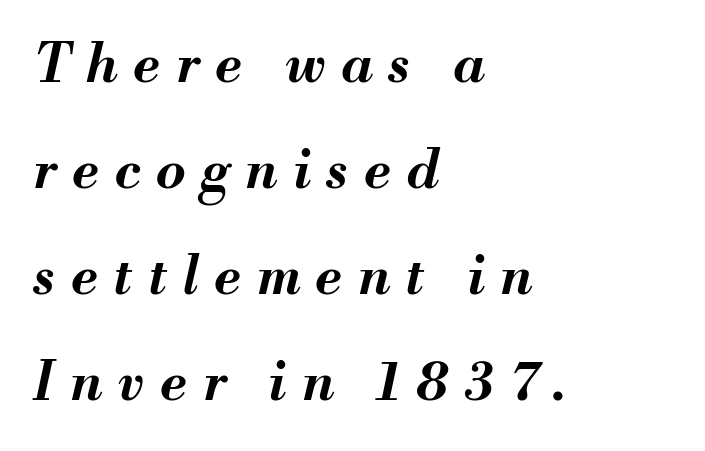
{"italic": "yes", "lean": "right", "slant_degrees": 13, "bold": "yes", "weight": "bold", "width": "normal", "stroke_contrast": "medium", "x_height": "small", "monospaced": "no", "underline": "no", "align": "left", "line_spacing": "loose", "line_spacing_ratio": 2.0, "letter_spacing": "wide", "letter_spacing_em": 0.3, "glyph_px": 53}
